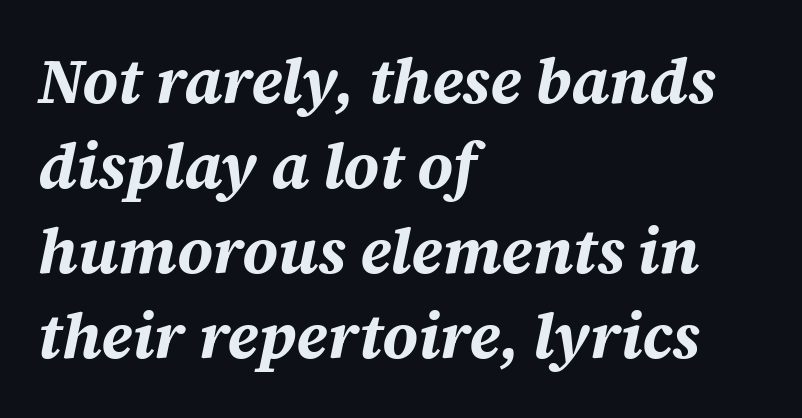
Q: Is the text bold? A: Yes.
Q: Is the text italic (slanted)? A: Yes, it leans right by about 12 degrees.
Q: Is the text underlined? A: No.
Q: How is the paragraph aligned? A: Left-aligned.
Q: Is the spacing between letters normal or unusually wide? A: Normal.
Q: Is the spacing between lines tight, normal or loose? A: Normal.
Q: Width (condensed, normal, or wide)? A: Normal.
Q: Stroke contrast? A: Medium.
Q: x-height? A: Large.
Q: Monospaced? A: No.
